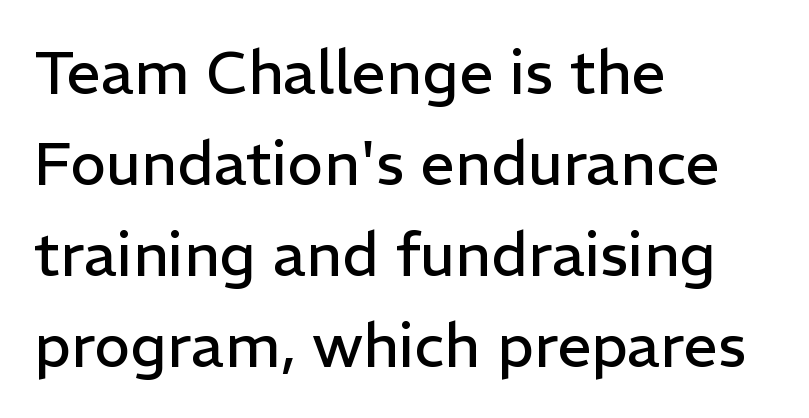
The image shows 61 px regular-weight sans-serif type, upright; set left-aligned, normal line spacing (1.49x), normal letter spacing, not underlined; low stroke contrast and a medium x-height.
